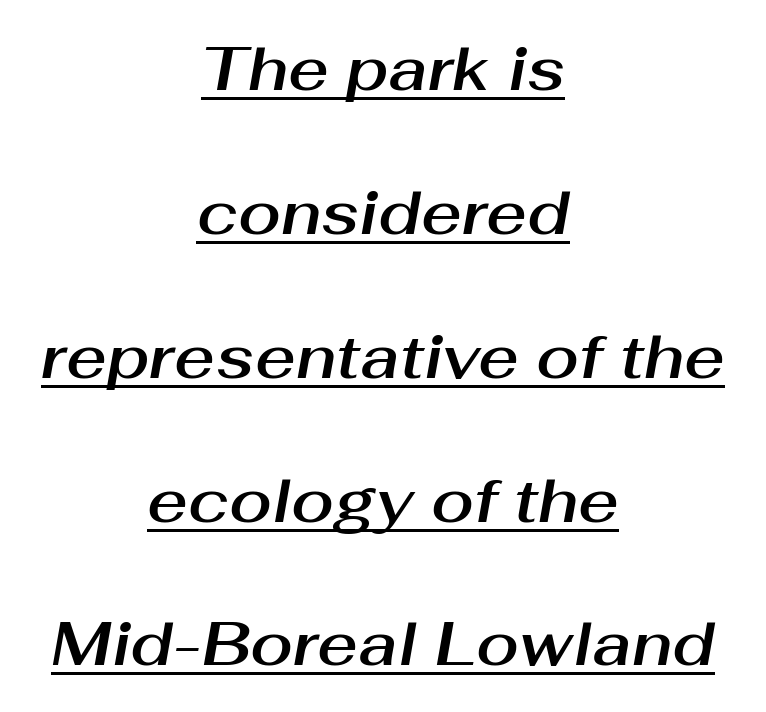
The image shows 62 px text type, italic (leaning right); set centered, loose line spacing (2.32x), normal letter spacing, underlined; medium stroke contrast and a medium x-height.
